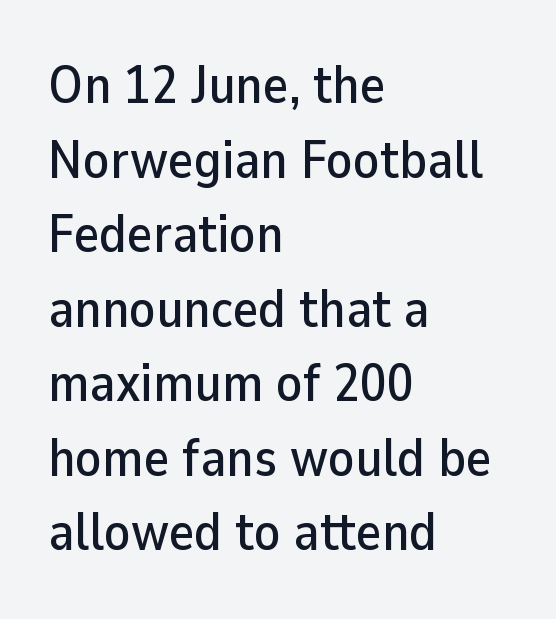
The image shows 54 px sans-serif type, upright; set left-aligned, normal line spacing (1.38x), normal letter spacing, not underlined; low stroke contrast and a medium x-height.
